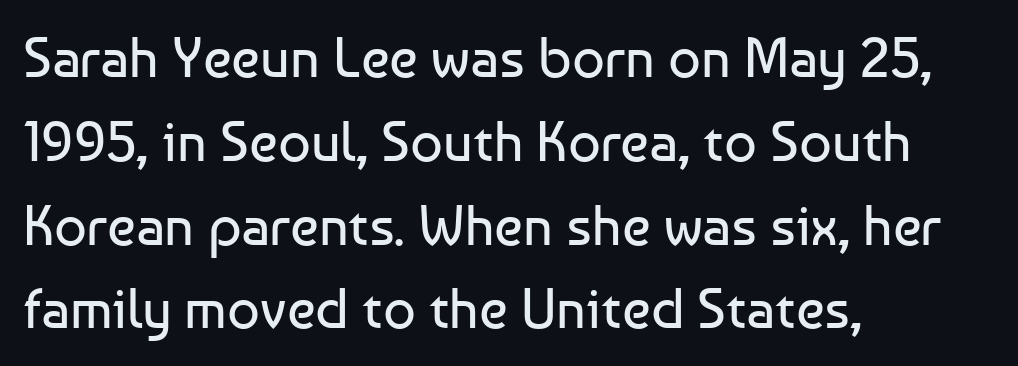
No word sits above an underline. The designer went with a sans here, leaving each stem footless. A typesetter would call this proportional, since set widths differ per character. The rendering keeps characters at their native spacing.
